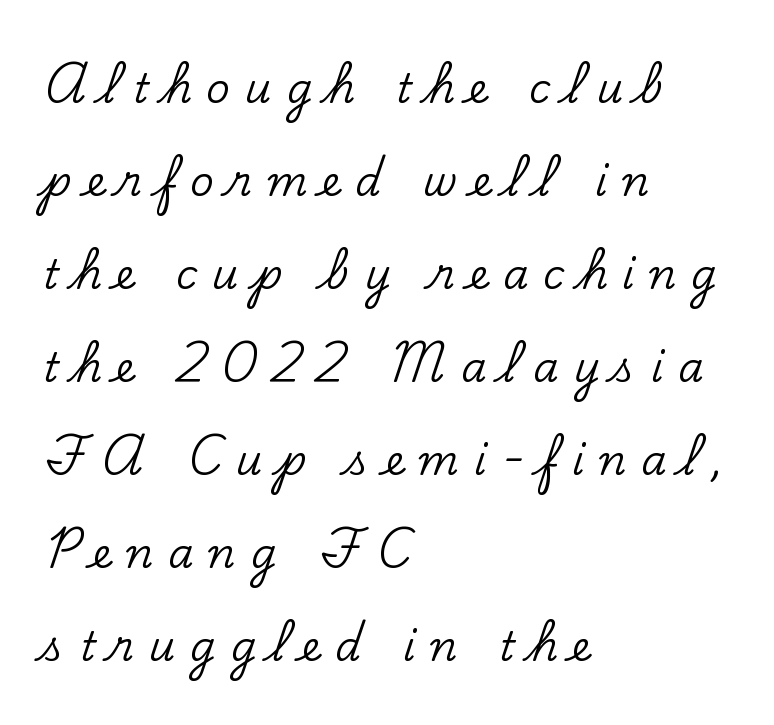
The image shows 41 px serif type; set left-aligned, loose line spacing (2.27x), unusually wide letter spacing (+0.36 em), not underlined; low stroke contrast and a small x-height.
